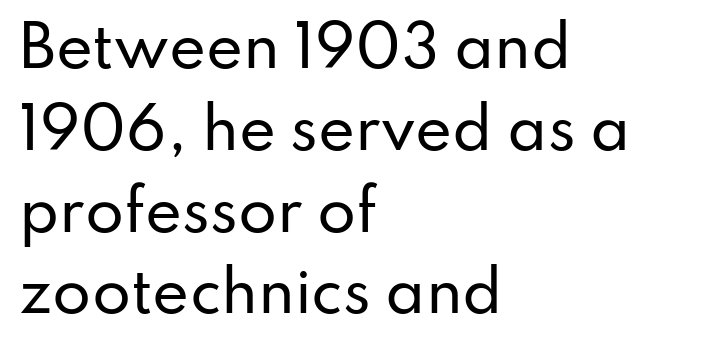
The image shows 56 px sans-serif type, upright; set left-aligned, normal line spacing (1.46x), normal letter spacing, not underlined; low stroke contrast and a small x-height.
